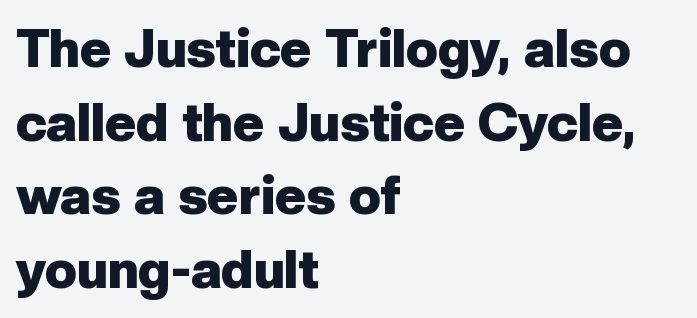
The image shows 53 px heavy sans-serif type, upright; set left-aligned, normal line spacing (1.39x), normal letter spacing, not underlined; low stroke contrast and a medium x-height.
